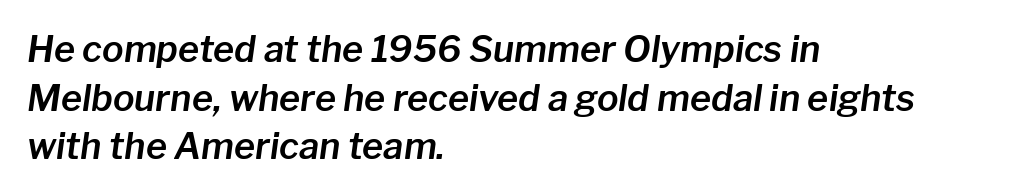
{"italic": "yes", "lean": "right", "slant_degrees": 8, "width": "normal", "stroke_contrast": "low", "x_height": "medium", "monospaced": "no", "underline": "no", "align": "left", "line_spacing": "normal", "line_spacing_ratio": 1.35, "letter_spacing": "normal", "letter_spacing_em": 0.0, "glyph_px": 36}
